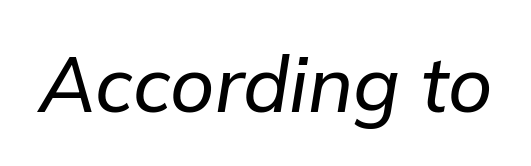
The glyphs are unaccompanied by any horizontal stroke below them. Spacing verdict: proportional, widths tailored to each character. The specimen reads as italic at a glance. How are the letters spaced? Ordinarily, with no added tracking.
